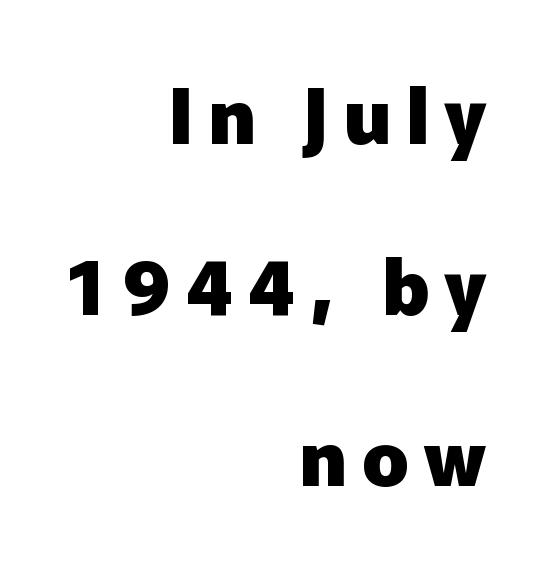
Reading down the column, the eye jumps a long way to each next line. Typeset ragged left — the right edge is the straight one. The letters advance in unequal steps, a hallmark of proportional type. The tracking reads as deliberately expanded to a designer's eye. Strokes here are thick enough to call this a true bold.
